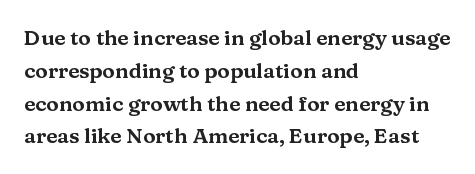
Whoever set this chose a conventional vertical rhythm. Quick note: not italic, upright. Only glyphs here, with clear space below each row. The horizontal fit of the characters is conventional and even. Notice how the passage keeps a crisp vertical edge on the left only.
